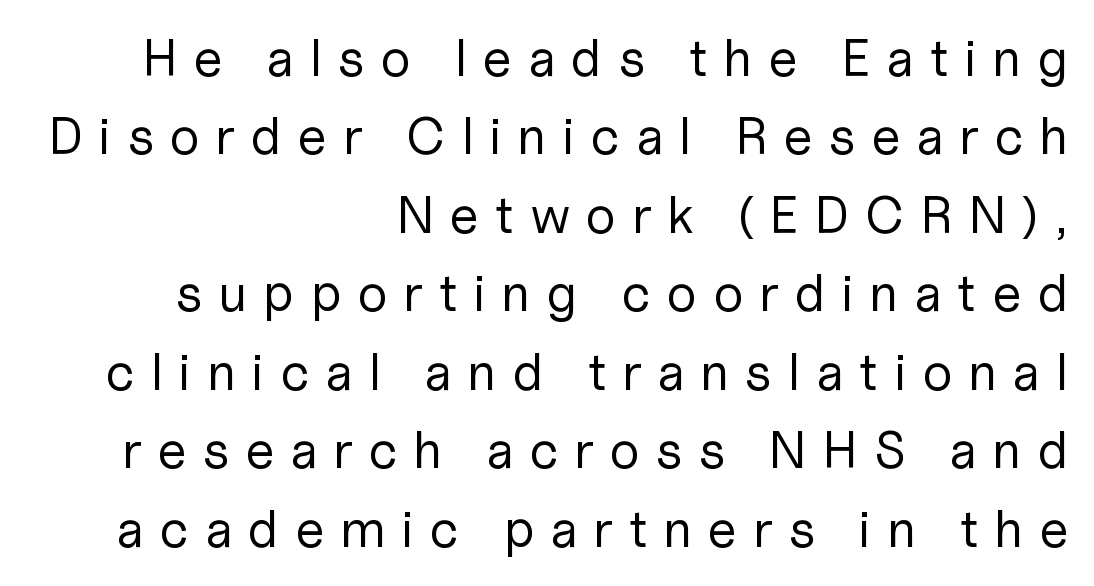
Q: Is the text bold? A: No.
Q: Is the text italic (slanted)? A: No, it is upright.
Q: Is the typeface a serif or a sans-serif typeface? A: Sans-serif.
Q: Is the text underlined? A: No.
Q: How is the paragraph aligned? A: Right-aligned.
Q: Is the spacing between letters normal or unusually wide? A: Unusually wide.
Q: Is the spacing between lines tight, normal or loose? A: Normal.
Q: Width (condensed, normal, or wide)? A: Normal.
Q: Stroke contrast? A: Low.
Q: x-height? A: Medium.
Q: Monospaced? A: No.
